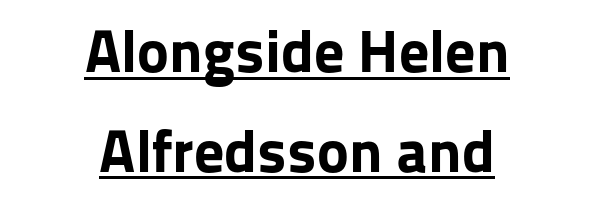
{"serif": "no", "italic": "no", "bold": "yes", "weight": "bold", "width": "normal", "stroke_contrast": "low", "x_height": "medium", "monospaced": "no", "underline": "yes", "align": "center", "line_spacing": "normal", "line_spacing_ratio": 1.66, "letter_spacing": "normal", "letter_spacing_em": 0.0, "glyph_px": 60}
